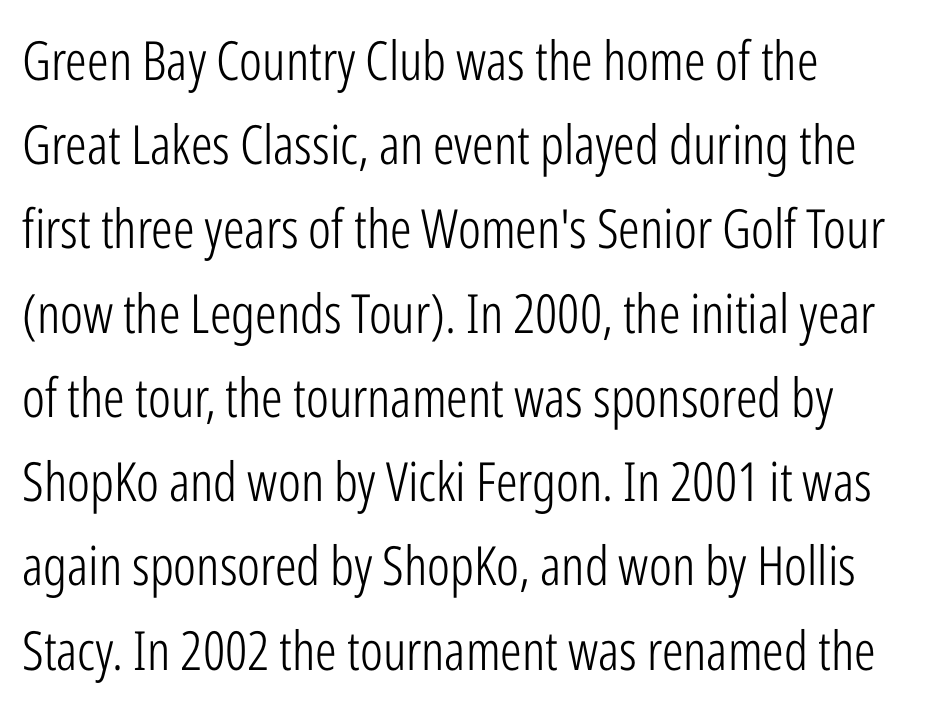
{"serif": "no", "italic": "no", "bold": "no", "weight": "light", "width": "condensed", "stroke_contrast": "low", "x_height": "medium", "monospaced": "no", "underline": "no", "align": "left", "line_spacing": "normal", "line_spacing_ratio": 1.56, "letter_spacing": "normal", "letter_spacing_em": 0.0, "glyph_px": 54}
